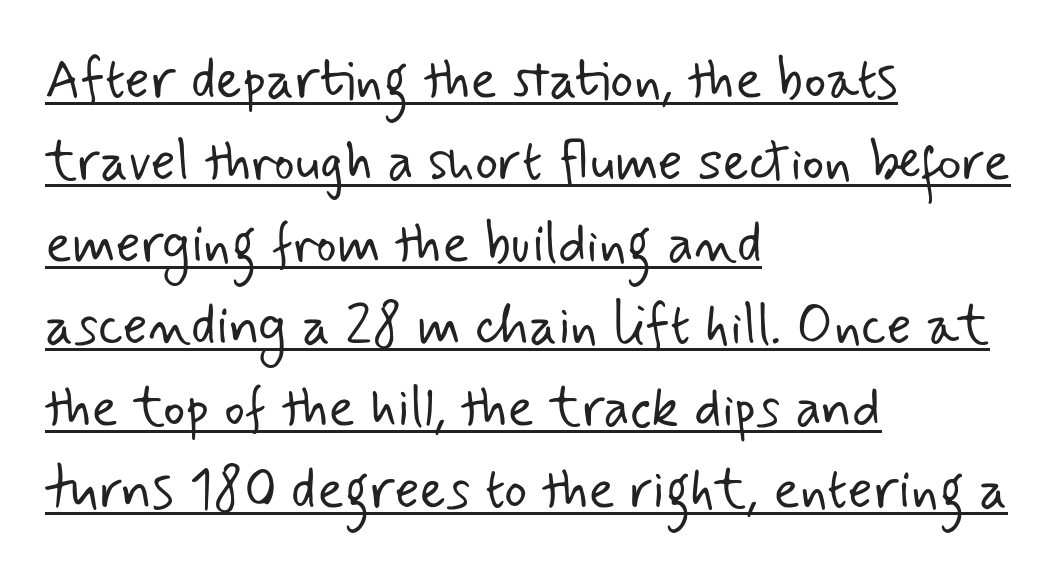
{"serif": "no", "bold": "no", "weight": "light", "width": "normal", "stroke_contrast": "low", "x_height": "small", "monospaced": "no", "underline": "yes", "align": "left", "line_spacing": "normal", "line_spacing_ratio": 1.49, "letter_spacing": "normal", "letter_spacing_em": 0.0, "glyph_px": 55}
